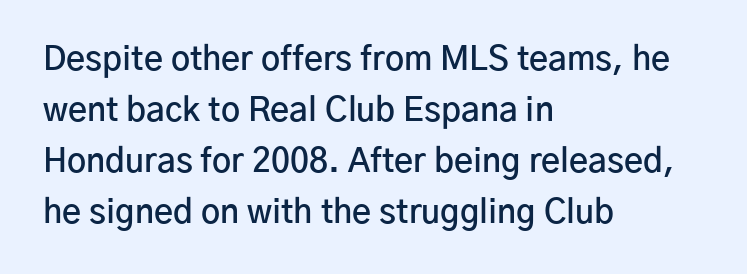
Think of a printed novel: that variable character pitch is what you see here. Spacing between characters is what you'd get straight out of the box. A classic flush-left, rag-right setting is used for this passage. Nothing sits at the stroke ends, so this counts as sans-serif. Just letters on the line, the space beneath them empty. Every letter is mildly thick-stroked: semibold rather than bold.
